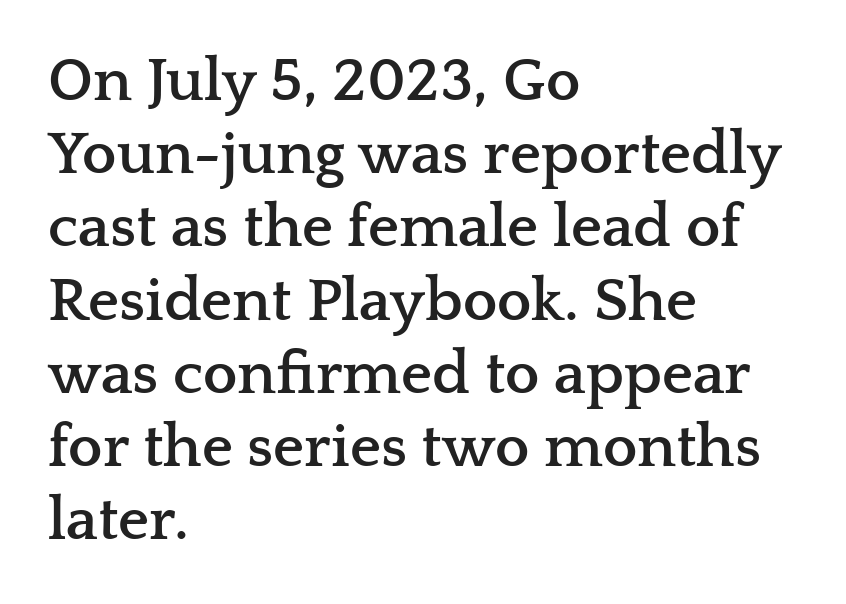
The image shows 61 px semibold, wide serif type, upright; set left-aligned, line spacing 1.2x, normal letter spacing, not underlined; low stroke contrast and a medium x-height.
